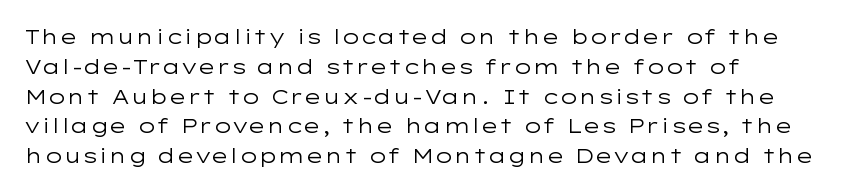
Rule under the text: the space is simply empty. Upright lettering throughout. This rendering leaves character spacing at its baseline value. If you drew a ruler down the left edge, every line would touch it. Is there much room between lines? A standard amount, neither cramped nor airy. This reads as an unemphasized weight, regular at the heaviest.
